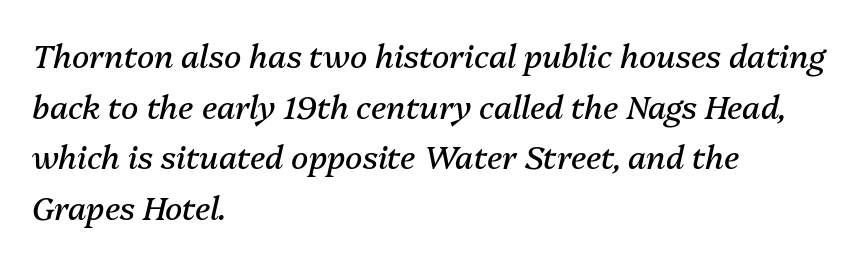
{"italic": "yes", "lean": "right", "slant_degrees": 13, "bold": "no", "weight": "regular", "width": "normal", "stroke_contrast": "medium", "x_height": "medium", "monospaced": "no", "underline": "no", "align": "left", "line_spacing": "normal", "line_spacing_ratio": 1.58, "letter_spacing": "normal", "letter_spacing_em": 0.0, "glyph_px": 32}
